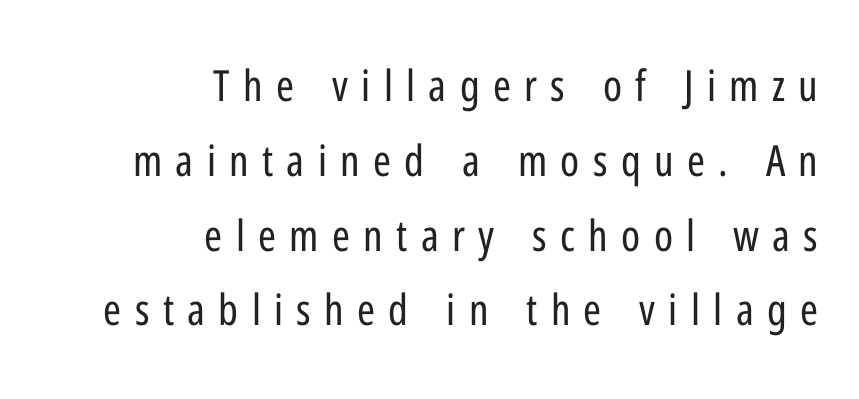
The image shows 43 px regular-weight, condensed sans-serif type, upright; set right-aligned, line spacing 1.74x, unusually wide letter spacing (+0.31 em), not underlined; low stroke contrast and a medium x-height.
